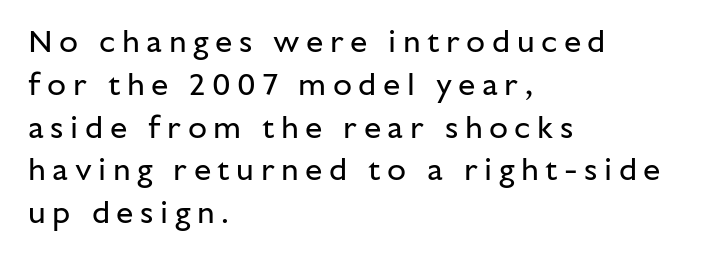
{"serif": "no", "italic": "no", "bold": "no", "weight": "regular", "width": "normal", "stroke_contrast": "low", "x_height": "medium", "monospaced": "no", "underline": "no", "align": "left", "line_spacing": "normal", "line_spacing_ratio": 1.38, "letter_spacing": "wide", "letter_spacing_em": 0.21, "glyph_px": 31}
